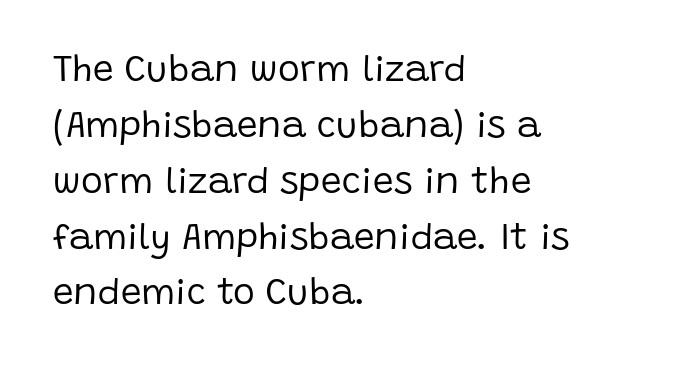
Any mark beneath the type? The region is blank. Posture: vertical. The face used here is proportionally spaced, like ordinary book or web type. Tracking here is standard; glyphs follow each other at the usual distance. The designer left line spacing at the default.
